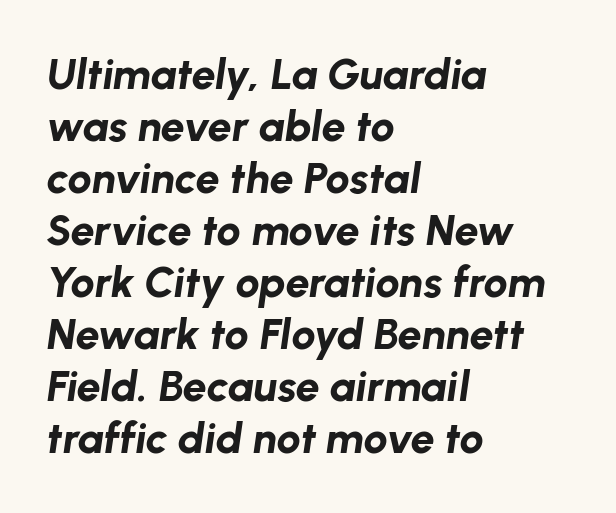
{"italic": "yes", "lean": "right", "slant_degrees": 8, "bold": "yes", "weight": "bold", "width": "normal", "stroke_contrast": "low", "x_height": "medium", "monospaced": "no", "underline": "no", "align": "left", "line_spacing_ratio": 1.21, "letter_spacing": "normal", "letter_spacing_em": 0.0, "glyph_px": 43}
